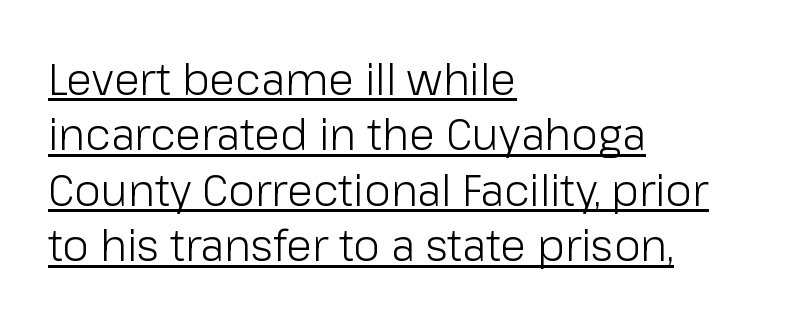
The image shows 43 px light sans-serif type, upright; set left-aligned, normal line spacing (1.29x), normal letter spacing, underlined; low stroke contrast and a medium x-height.
